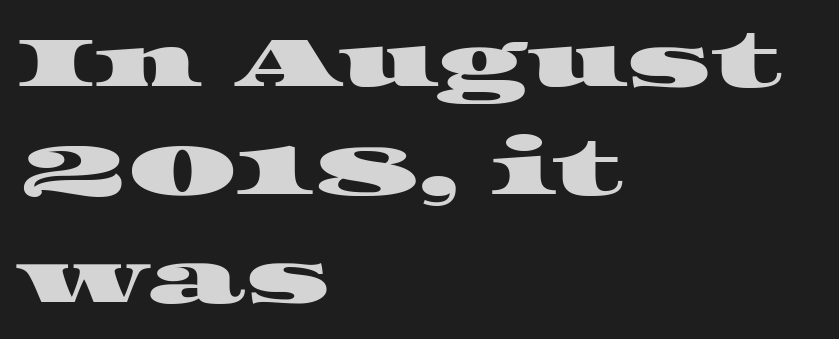
The image shows 72 px wide serif type; set left-aligned, normal line spacing (1.5x), normal letter spacing, not underlined; high stroke contrast and a large x-height.
